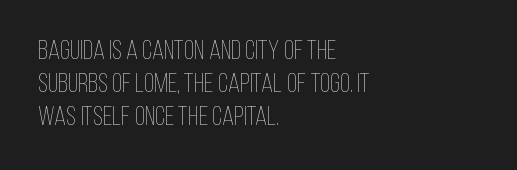
The type sits square on the baseline with zero lean. All the whitespace from short lines collects on the right. Students, note that the glyphs here touch the page at normal intervals. Weight class: somewhere from thin through regular. The foot of each line stays bare and open.
